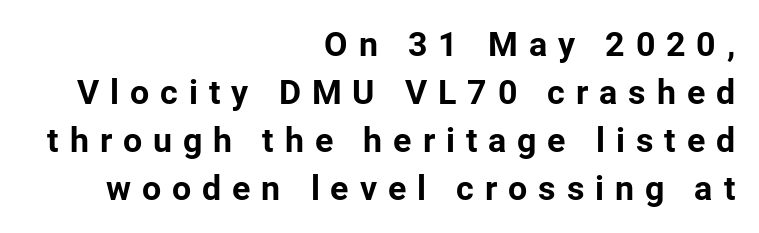
{"serif": "no", "italic": "no", "bold": "yes", "weight": "bold", "width": "normal", "stroke_contrast": "low", "x_height": "medium", "monospaced": "no", "underline": "no", "align": "right", "line_spacing": "normal", "line_spacing_ratio": 1.41, "letter_spacing": "wide", "letter_spacing_em": 0.32, "glyph_px": 34}
